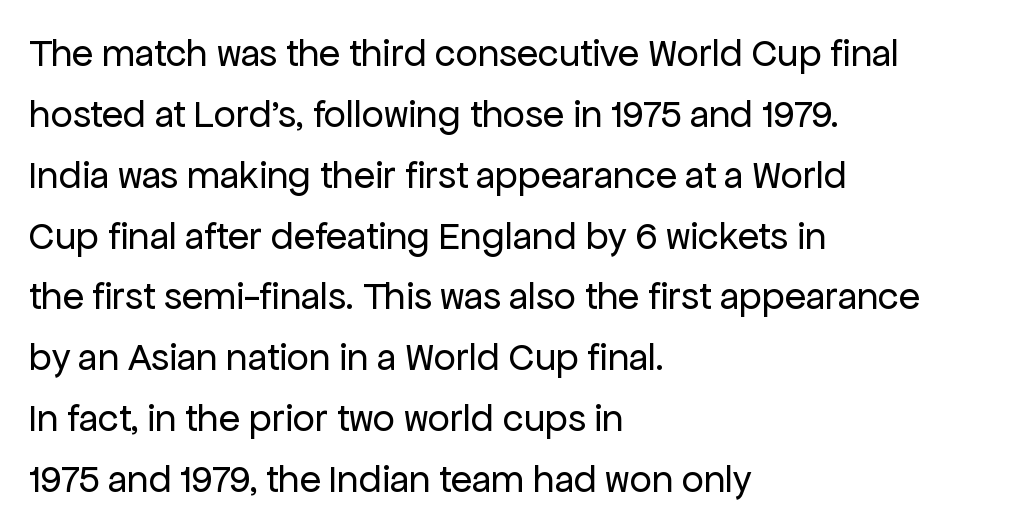
{"serif": "no", "italic": "no", "bold": "no", "weight": "regular", "width": "normal", "stroke_contrast": "low", "x_height": "medium", "monospaced": "no", "underline": "no", "align": "left", "line_spacing": "normal", "line_spacing_ratio": 1.56, "letter_spacing": "normal", "letter_spacing_em": 0.0, "glyph_px": 39}
